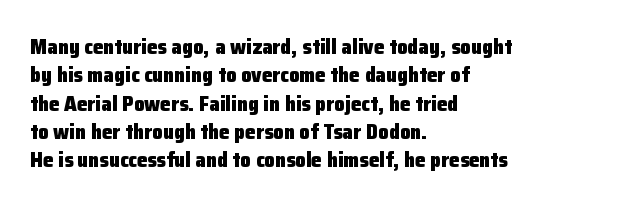
Q: Is the text bold? A: Yes.
Q: Is the text italic (slanted)? A: No, it is upright.
Q: Is the text underlined? A: No.
Q: How is the paragraph aligned? A: Left-aligned.
Q: Is the spacing between letters normal or unusually wide? A: Normal.
Q: Is the spacing between lines tight, normal or loose? A: Normal.
